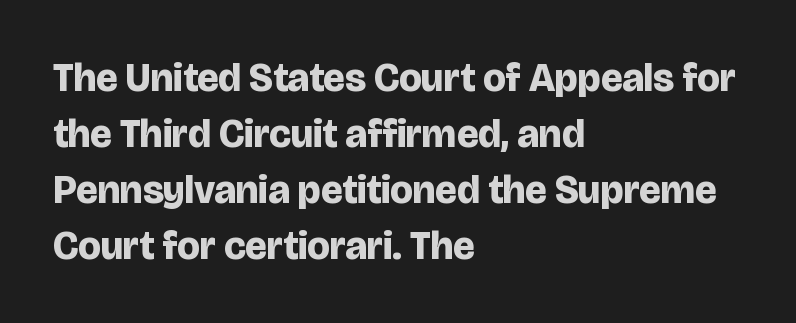
The image shows 40 px bold sans-serif type, upright; set left-aligned, normal line spacing (1.4x), normal letter spacing, not underlined; low stroke contrast and a large x-height.
